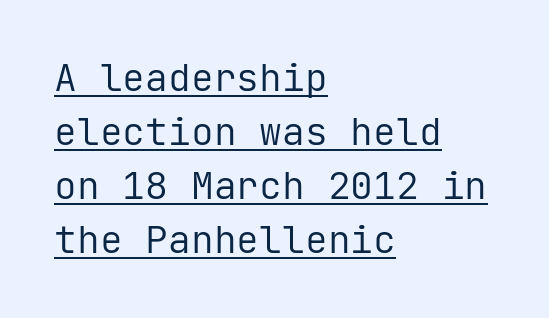
The type sits square on the baseline with zero lean. These characters rest on top of a visible drawn line. Examine the stroke ends and you'll find no serifs. Notice how the passage keeps a crisp vertical edge on the left only. Ink coverage per letter is moderate at most.
